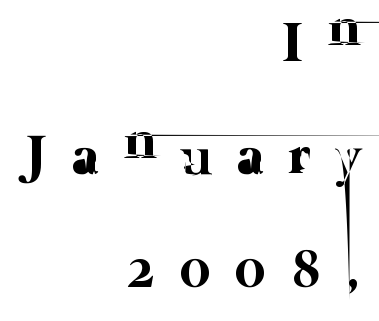
Q: Is the text bold? A: No.
Q: Is the text underlined? A: No.
Q: How is the paragraph aligned? A: Right-aligned.
Q: Is the spacing between letters normal or unusually wide? A: Unusually wide.
Q: Is the spacing between lines tight, normal or loose? A: Loose.
Q: Width (condensed, normal, or wide)? A: Normal.
Q: Stroke contrast? A: Low.
Q: x-height? A: Medium.
Q: Monospaced? A: No.
